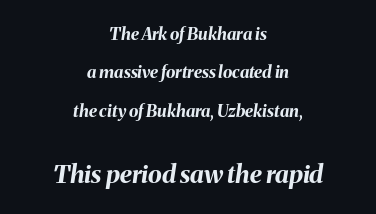
Q: Is the text bold? A: Yes.
Q: Is the text italic (slanted)? A: Yes, it leans right by about 8 degrees.
Q: Is the text underlined? A: No.
Q: How is the paragraph aligned? A: Centered.
Q: Is the spacing between letters normal or unusually wide? A: Normal.
Q: Is the spacing between lines tight, normal or loose? A: Loose.
Q: Which block of text is set in a larger size, the first (top) or the second (bottom)? A: The second (bottom) one.
